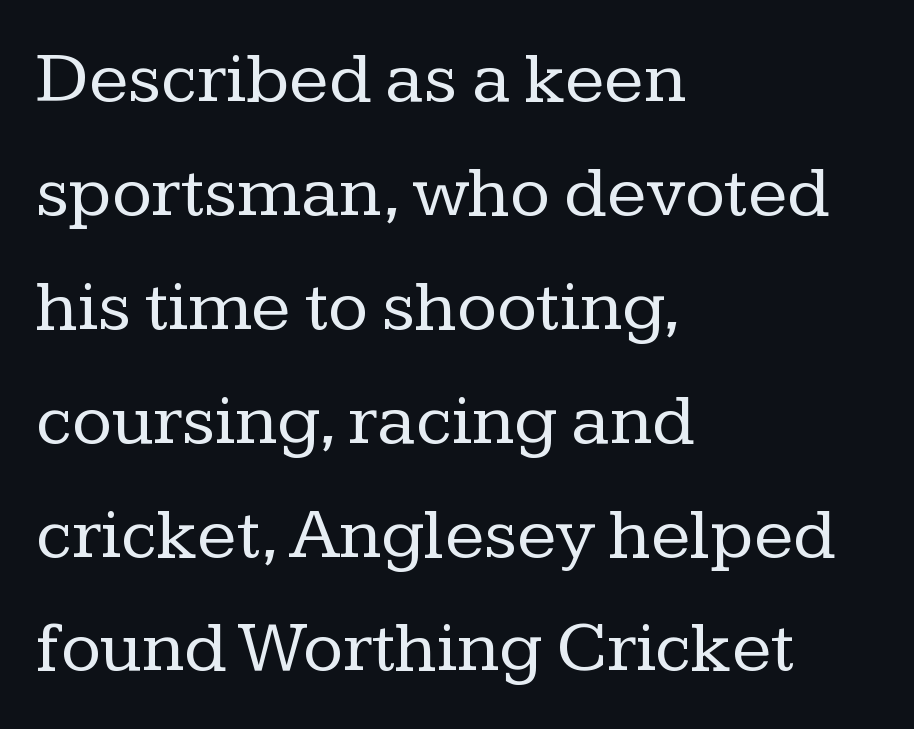
{"serif": "yes", "italic": "no", "bold": "no", "weight": "regular", "width": "normal", "stroke_contrast": "low", "x_height": "medium", "monospaced": "no", "underline": "no", "align": "left", "line_spacing": "normal", "line_spacing_ratio": 1.56, "letter_spacing": "normal", "letter_spacing_em": 0.0, "glyph_px": 73}
